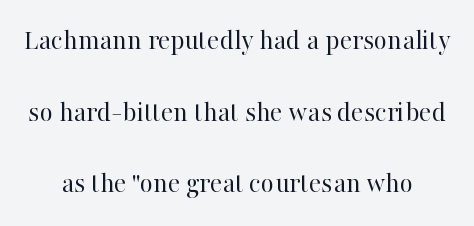
Q: Is the text bold? A: No.
Q: Is the text italic (slanted)? A: No, it is upright.
Q: Is the typeface a serif or a sans-serif typeface? A: Serif.
Q: Is the text underlined? A: No.
Q: Is the spacing between letters normal or unusually wide? A: Normal.
Q: Is the spacing between lines tight, normal or loose? A: Loose.
Q: Width (condensed, normal, or wide)? A: Normal.
Q: Stroke contrast? A: High.
Q: x-height? A: Medium.
Q: Monospaced? A: No.
